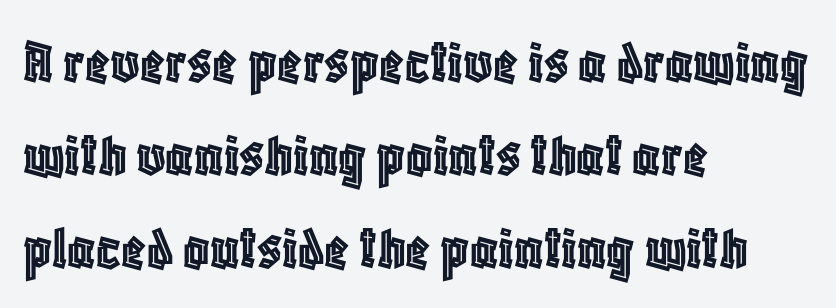
The image shows 64 px condensed type, upright; set left-aligned, normal line spacing (1.45x), normal letter spacing, not underlined; a large x-height.
